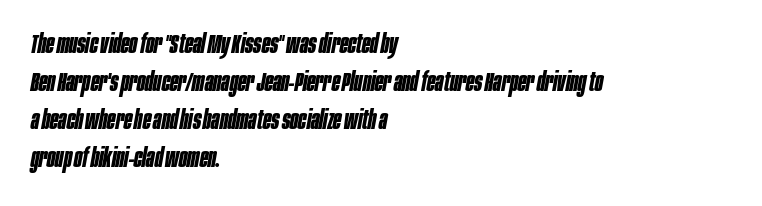
Q: Is the text bold? A: Yes.
Q: Is the text italic (slanted)? A: Yes, it leans right by about 10 degrees.
Q: Is the text underlined? A: No.
Q: How is the paragraph aligned? A: Left-aligned.
Q: Is the spacing between letters normal or unusually wide? A: Normal.
Q: Is the spacing between lines tight, normal or loose? A: Normal.
